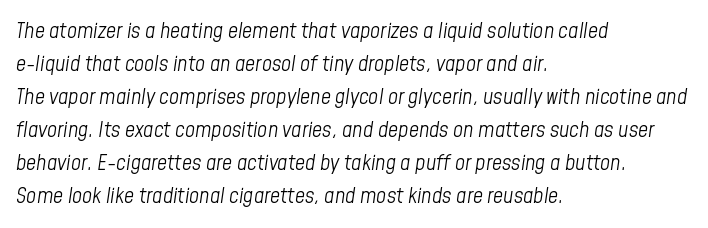
{"italic": "yes", "lean": "right", "slant_degrees": 8, "bold": "no", "underline": "no", "align": "left", "line_spacing": "normal", "line_spacing_ratio": 1.5, "letter_spacing": "normal", "letter_spacing_em": 0.0, "glyph_px": 22}
